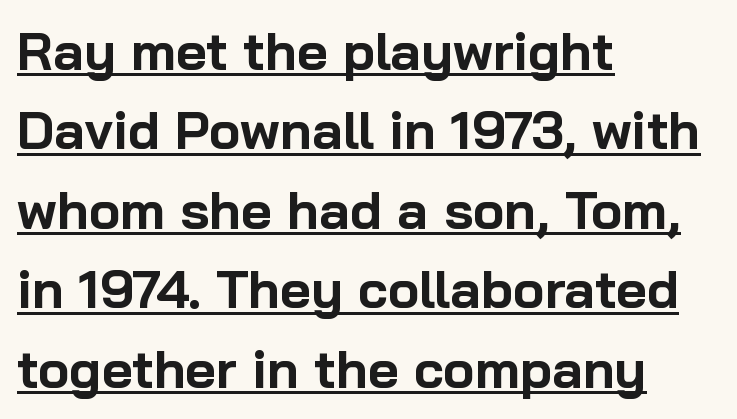
Heft: maximum for text — a bold. If you drew a ruler down the left edge, every line would touch it. The letters advance in unequal steps, a hallmark of proportional type. What decoration does the sample have? An underline. Look at the bottom of the vertical strokes: they stop flat, with no serifs. Notice how the stems are strictly vertical — no italics here.
